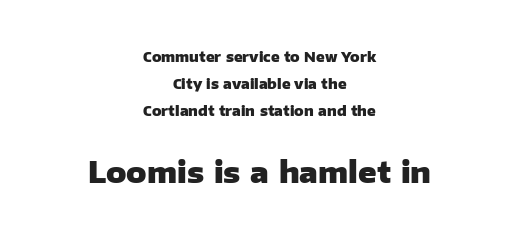
How heavy is the stroke? Heavy — this is a bold. Small over large — that's the arrangement of the two blocks here. Honestly, the rows look like they've been pulled way apart. Where is the straight margin? There isn't one; the lines are centered.
